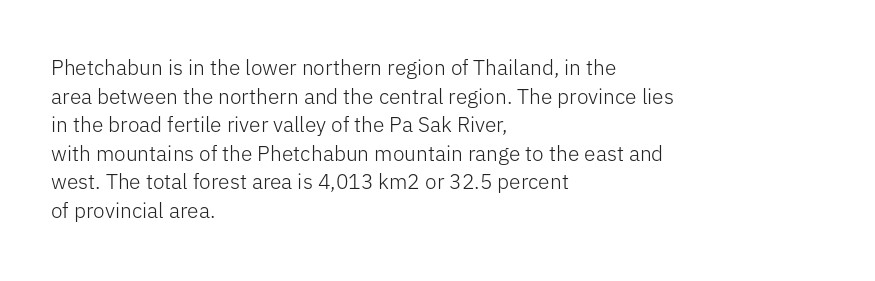
Q: Is the text bold? A: No.
Q: Is the text italic (slanted)? A: No, it is upright.
Q: Is the text underlined? A: No.
Q: How is the paragraph aligned? A: Left-aligned.
Q: Is the spacing between letters normal or unusually wide? A: Normal.
Q: Is the spacing between lines tight, normal or loose? A: Normal.
